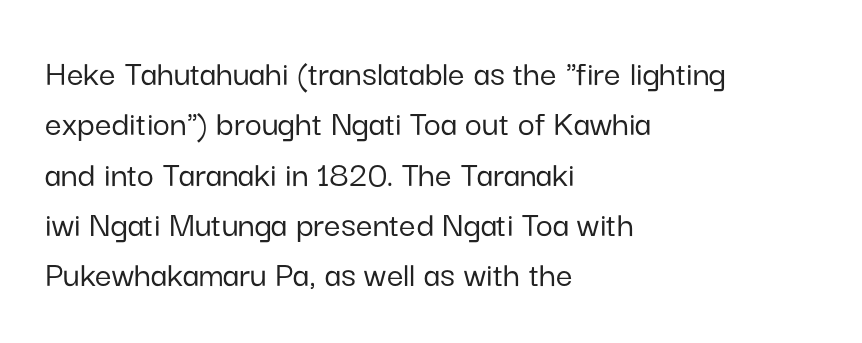
Each letter keeps its own natural width here, so spacing adapts to shape. The block of text has a typical density, with ordinary space between rows. A roman cut, with each character standing at attention. Beneath every word, the page is bare. These lines are composed in type without serifs. Inter-character spacing is left at the font's built-in metrics.
